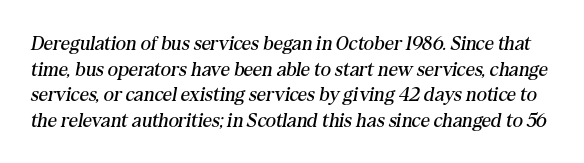
Rendered with sloped, italic letterforms. Stroke thickness stays within the range of a standard reading face or lighter. Decoration check: the copy has no underline. The letters sit at their default tracking, neither squeezed nor spread. Leading matches the norm, producing a regular column.
